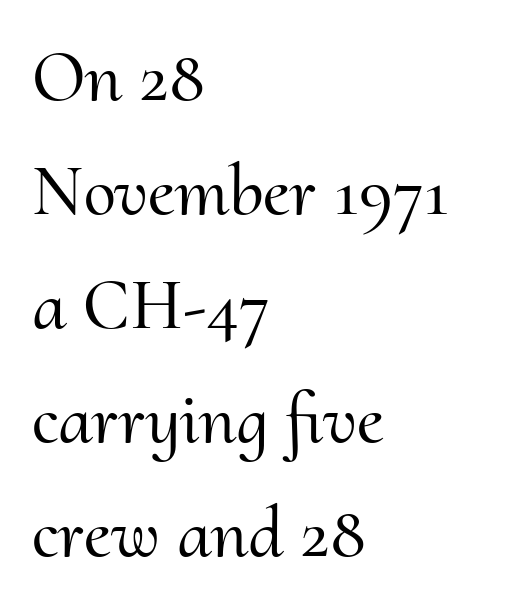
Q: Is the text italic (slanted)? A: No, it is upright.
Q: Is the typeface a serif or a sans-serif typeface? A: Serif.
Q: Is the text underlined? A: No.
Q: How is the paragraph aligned? A: Left-aligned.
Q: Is the spacing between letters normal or unusually wide? A: Normal.
Q: Is the spacing between lines tight, normal or loose? A: Normal.
Q: Width (condensed, normal, or wide)? A: Normal.
Q: Stroke contrast? A: Medium.
Q: x-height? A: Small.
Q: Monospaced? A: No.
